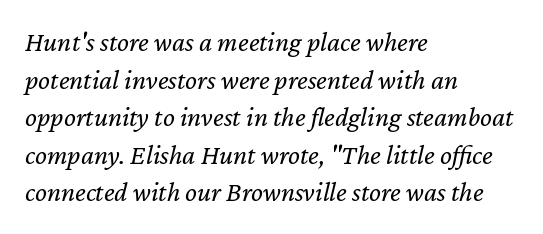
Q: Is the text bold? A: No.
Q: Is the text italic (slanted)? A: Yes, it leans right by about 12 degrees.
Q: Is the text underlined? A: No.
Q: How is the paragraph aligned? A: Left-aligned.
Q: Is the spacing between letters normal or unusually wide? A: Normal.
Q: Is the spacing between lines tight, normal or loose? A: Normal.
Q: Width (condensed, normal, or wide)? A: Normal.
Q: Stroke contrast? A: Low.
Q: x-height? A: Medium.
Q: Monospaced? A: No.
